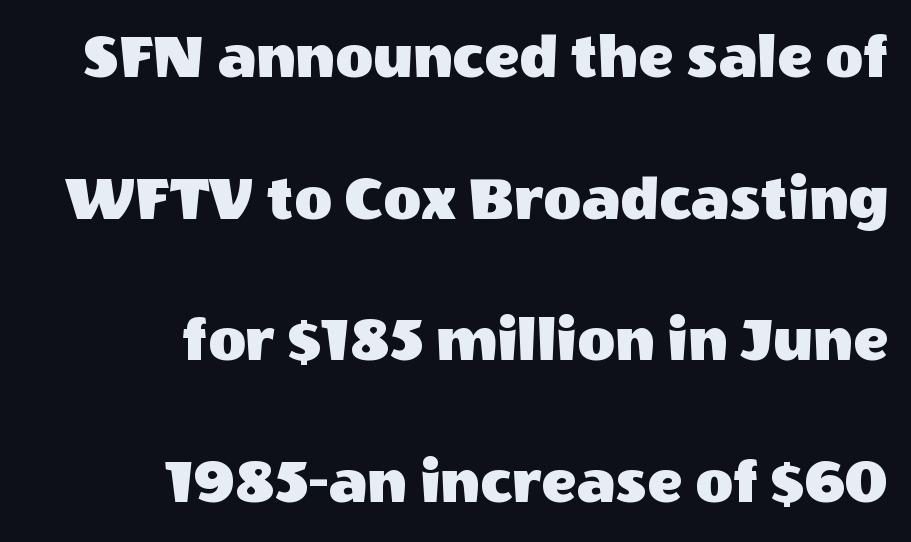
The image shows 65 px sans-serif type, upright; set right-aligned, loose line spacing (2.18x), normal letter spacing, not underlined; a large x-height.
